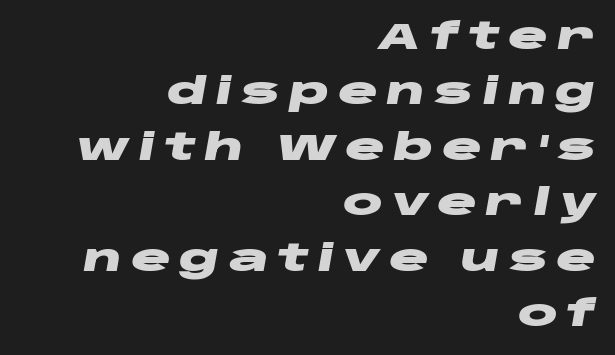
Letter spacing: wide. A clean baseline with only descenders dipping below it. Compared with an ordinary text face, these strokes are far heavier — a full bold. The leading is moderate, giving the passage an even texture. A typesetter would call this proportional, since set widths differ per character.
